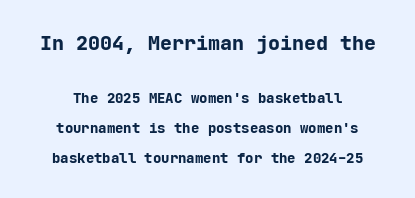
Q: Is the text bold? A: Yes.
Q: Is the text italic (slanted)? A: No, it is upright.
Q: Is the text underlined? A: No.
Q: Is the spacing between letters normal or unusually wide? A: Normal.
Q: Is the spacing between lines tight, normal or loose? A: Loose.
Q: Which block of text is set in a larger size, the first (top) or the second (bottom)? A: The first (top) one.
